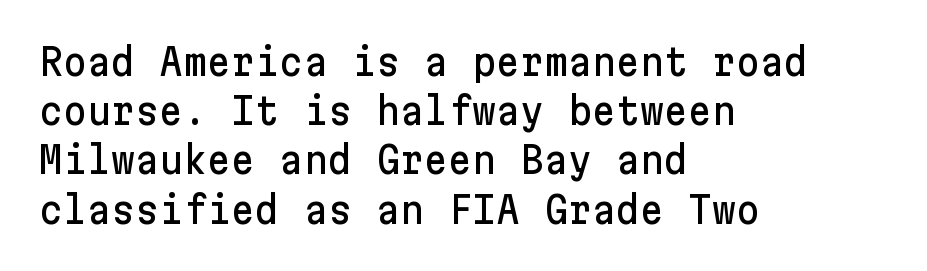
The image shows 37 px sans-serif type, upright; set left-aligned, normal line spacing (1.33x), normal letter spacing, not underlined; low stroke contrast and a medium x-height.
